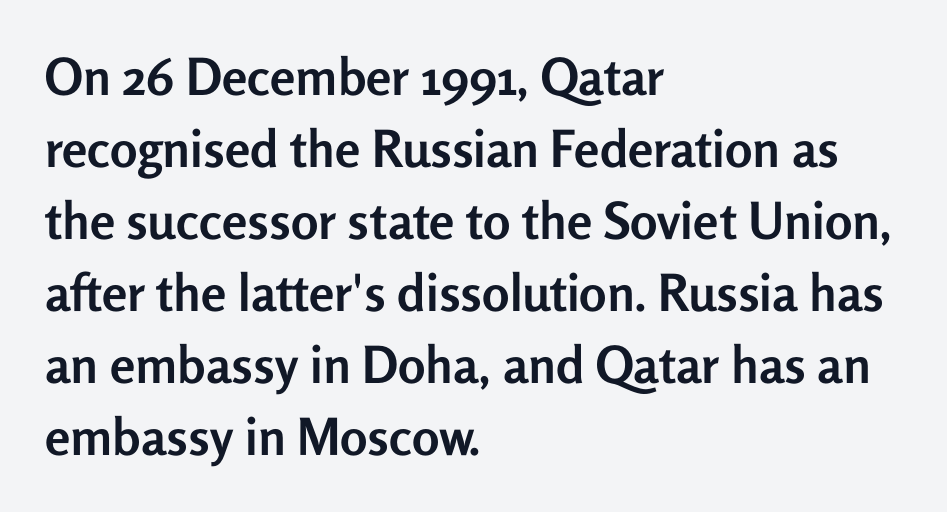
The glyphs in this specimen are sans serif. Interline gaps are of average width in this sample. The specimen reads as upright at a glance. This rendering features lettering with no underline. These lines keep a tight, regular rhythm from letter to letter.
